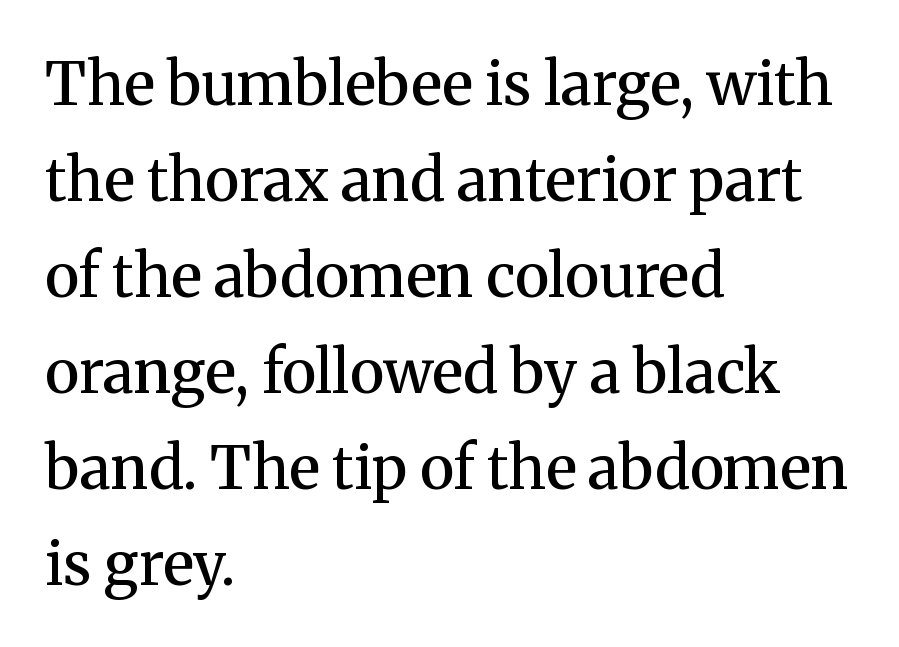
The image shows 60 px semibold serif type, upright; set left-aligned, normal line spacing (1.6x), normal letter spacing, not underlined; medium stroke contrast and a medium x-height.
